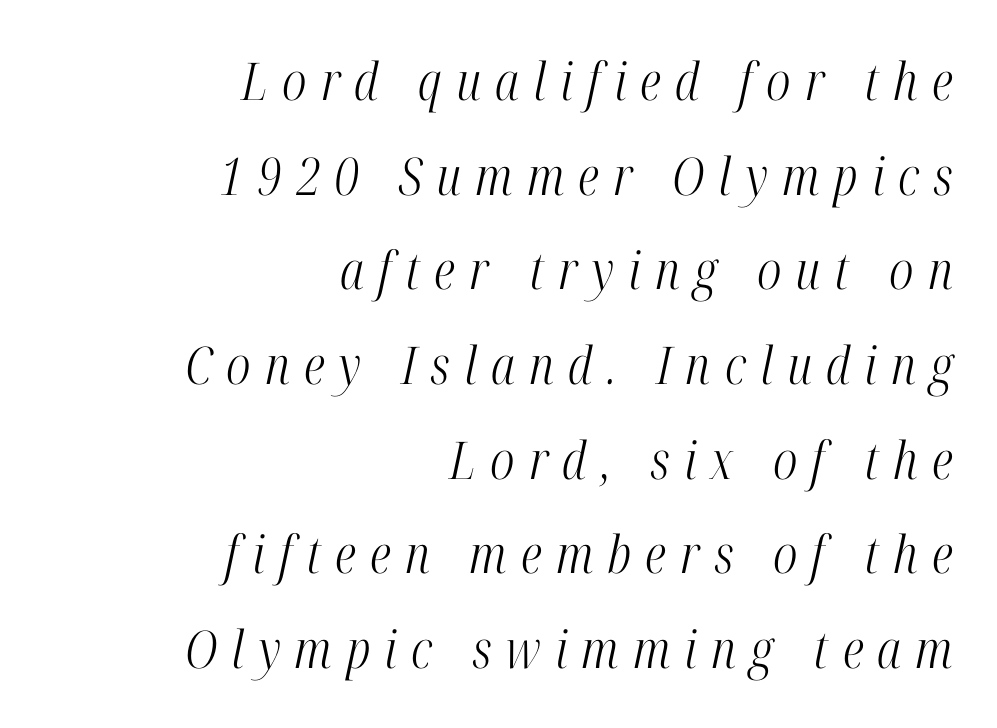
Notice how the passage keeps a crisp vertical edge on the right only. Any mark beneath the type? The region is blank. The weight tops out at a normal text grade. A serif font was chosen for this passage.
